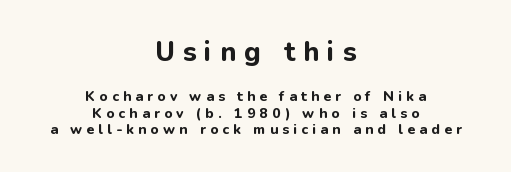
Q: Is the text bold? A: Yes.
Q: Is the text italic (slanted)? A: No, it is upright.
Q: Is the text underlined? A: No.
Q: How is the paragraph aligned? A: Centered.
Q: Is the spacing between letters normal or unusually wide? A: Unusually wide.
Q: Which block of text is set in a larger size, the first (top) or the second (bottom)? A: The first (top) one.
